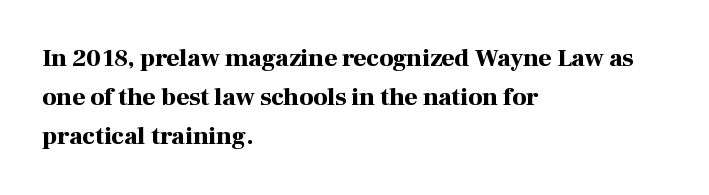
{"italic": "no", "bold": "yes", "underline": "no", "align": "left", "line_spacing": "normal", "line_spacing_ratio": 1.56, "letter_spacing": "normal", "letter_spacing_em": 0.0, "glyph_px": 25}
